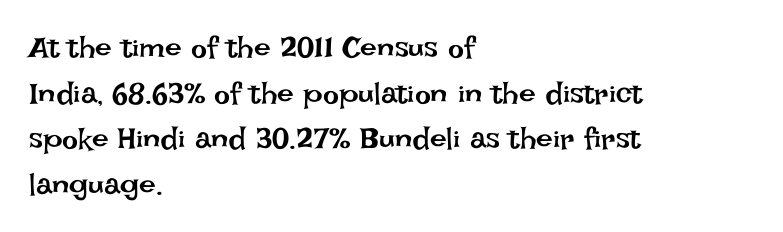
Q: Is the text bold? A: No.
Q: Is the text italic (slanted)? A: No, it is upright.
Q: Is the text underlined? A: No.
Q: How is the paragraph aligned? A: Left-aligned.
Q: Is the spacing between letters normal or unusually wide? A: Normal.
Q: Is the spacing between lines tight, normal or loose? A: Normal.
Q: Width (condensed, normal, or wide)? A: Normal.
Q: Stroke contrast? A: Low.
Q: x-height? A: Large.
Q: Monospaced? A: No.
